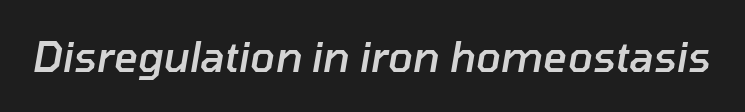
Tracking value appears to be zero — textbook default spacing. Proportional: the letters do not fall into vertical columns. The passage shown leans; its letterforms are oblique. Nobody drew a line under any word here. The strokes are fattened partway — semibold, not bold.
